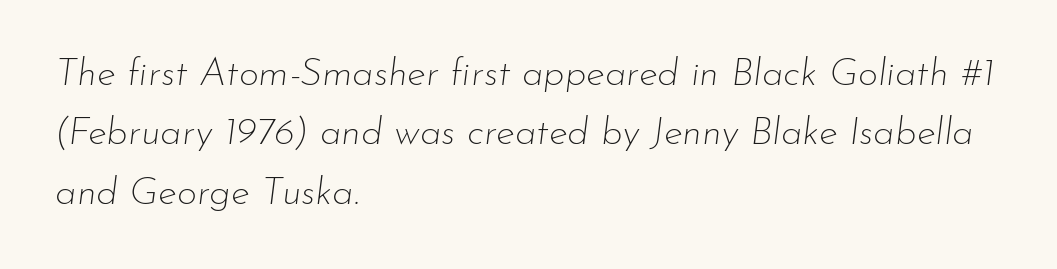
Q: Is the text bold? A: No.
Q: Is the text italic (slanted)? A: Yes, it leans right by about 7 degrees.
Q: Is the text underlined? A: No.
Q: How is the paragraph aligned? A: Left-aligned.
Q: Is the spacing between letters normal or unusually wide? A: Normal.
Q: Is the spacing between lines tight, normal or loose? A: Normal.
Q: Width (condensed, normal, or wide)? A: Normal.
Q: Stroke contrast? A: Low.
Q: x-height? A: Small.
Q: Monospaced? A: No.
